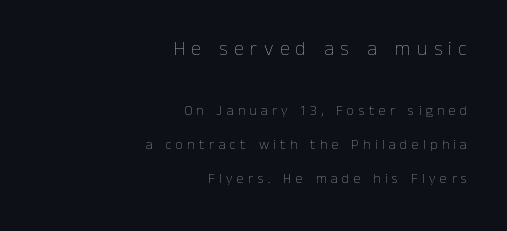
Only glyphs here, with clear space below each row. Italic: no, the glyphs are upright roman. Of the two passages, the one on top uses the larger point size. The letterforms sit at book weight or below. Line endings align vertically; line beginnings do not.
